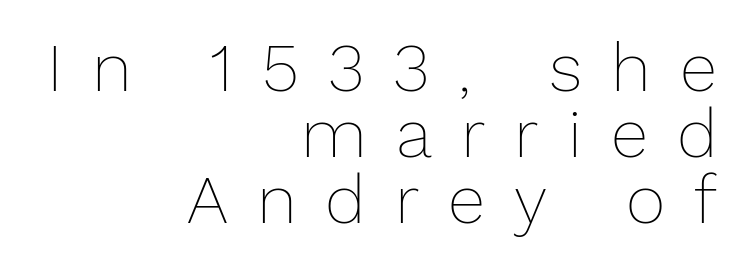
Q: Is the text bold? A: No.
Q: Is the text italic (slanted)? A: No, it is upright.
Q: Is the text underlined? A: No.
Q: How is the paragraph aligned? A: Right-aligned.
Q: Is the spacing between letters normal or unusually wide? A: Unusually wide.
Q: Is the spacing between lines tight, normal or loose? A: Tight.
Q: Width (condensed, normal, or wide)? A: Normal.
Q: Stroke contrast? A: Low.
Q: x-height? A: Medium.
Q: Monospaced? A: No.
